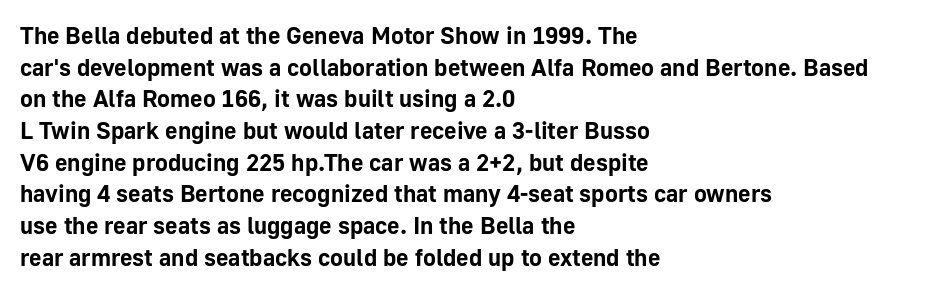
Q: Is the text bold? A: Yes.
Q: Is the text italic (slanted)? A: No, it is upright.
Q: Is the text underlined? A: No.
Q: How is the paragraph aligned? A: Left-aligned.
Q: Is the spacing between letters normal or unusually wide? A: Normal.
Q: Is the spacing between lines tight, normal or loose? A: Normal.
